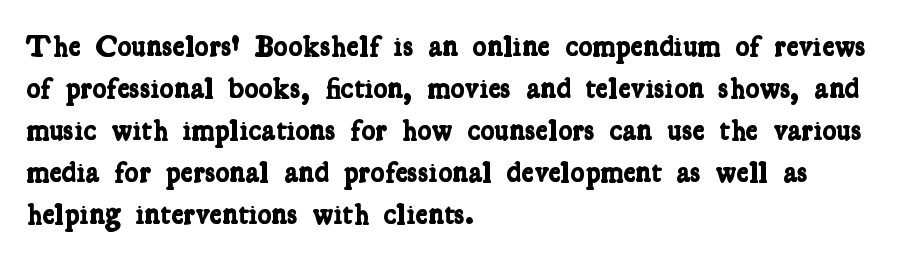
Q: Is the text bold? A: Yes.
Q: Is the typeface a serif or a sans-serif typeface? A: Serif.
Q: Is the text underlined? A: No.
Q: How is the paragraph aligned? A: Left-aligned.
Q: Is the spacing between letters normal or unusually wide? A: Normal.
Q: Is the spacing between lines tight, normal or loose? A: Normal.
Q: Width (condensed, normal, or wide)? A: Condensed.
Q: Stroke contrast? A: Low.
Q: x-height? A: Medium.
Q: Monospaced? A: No.
